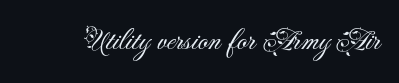
{"serif": "no", "bold": "no", "weight": "light", "width": "normal", "stroke_contrast": "medium", "x_height": "small", "monospaced": "no", "underline": "no", "letter_spacing": "normal", "letter_spacing_em": 0.0, "glyph_px": 31}
